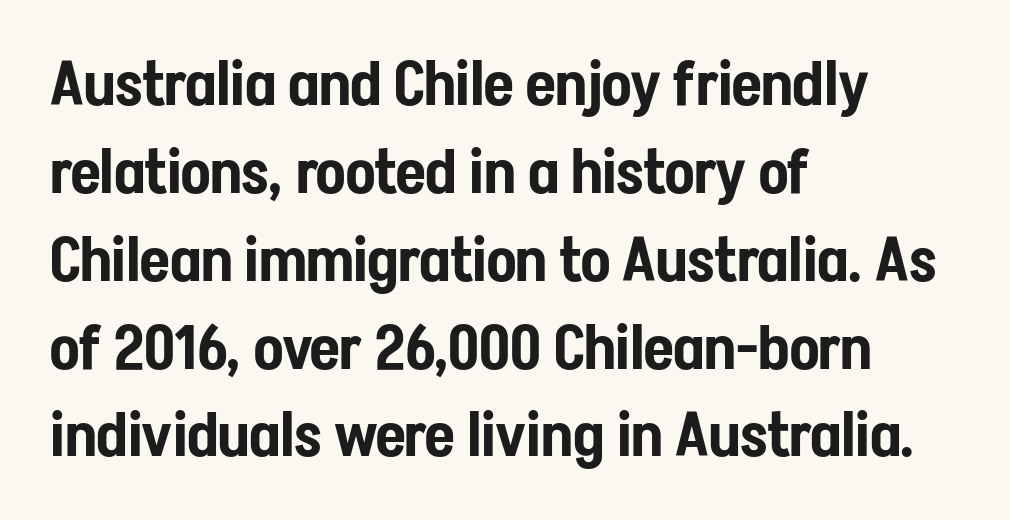
Caption: standard tracking, unaltered. Where is the straight margin? On the left. Every character sits straight up, as roman type does. The letters advance in unequal steps, a hallmark of proportional type.
